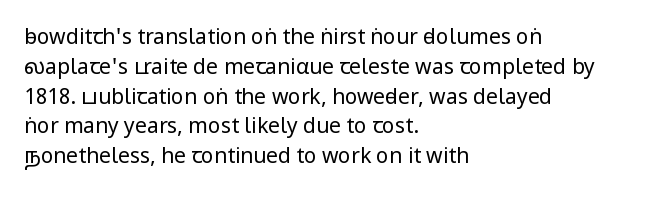
Q: Is the text bold? A: No.
Q: Is the text italic (slanted)? A: No, it is upright.
Q: Is the text underlined? A: No.
Q: How is the paragraph aligned? A: Left-aligned.
Q: Is the spacing between letters normal or unusually wide? A: Normal.
Q: Is the spacing between lines tight, normal or loose? A: Normal.
